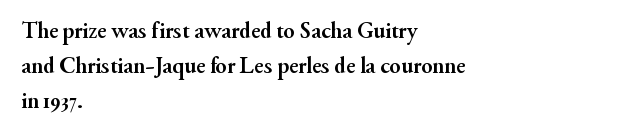
Each new line begins a customary step beneath the previous one. This rendering leaves character spacing at its baseline value. The lettering stays uniformly vertical, giving the passage a roman look. This rendering features lettering with no underline. A student would call this left alignment; a typographer would say flush left, rag right. Is the type bold? Yes — the strokes are clearly thick and heavy.
